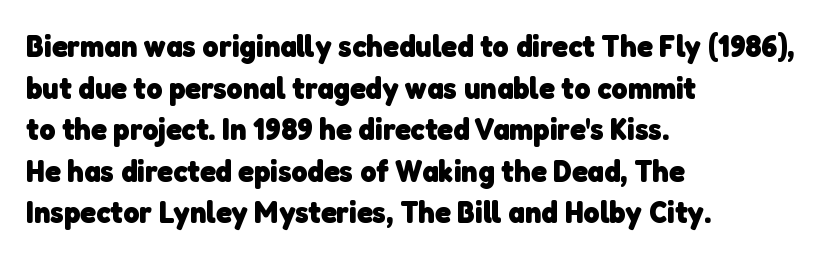
The image shows 31 px heavy sans-serif type; set left-aligned, normal line spacing (1.34x), normal letter spacing, not underlined; low stroke contrast and a medium x-height.
